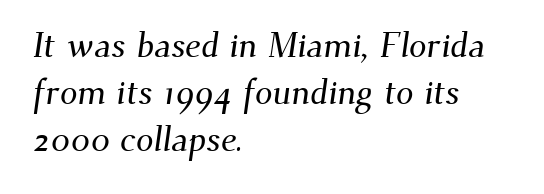
Q: Is the typeface a serif or a sans-serif typeface? A: Serif.
Q: Is the text underlined? A: No.
Q: How is the paragraph aligned? A: Left-aligned.
Q: Is the spacing between letters normal or unusually wide? A: Normal.
Q: Is the spacing between lines tight, normal or loose? A: Normal.
Q: Width (condensed, normal, or wide)? A: Normal.
Q: Stroke contrast? A: Medium.
Q: x-height? A: Small.
Q: Monospaced? A: No.
